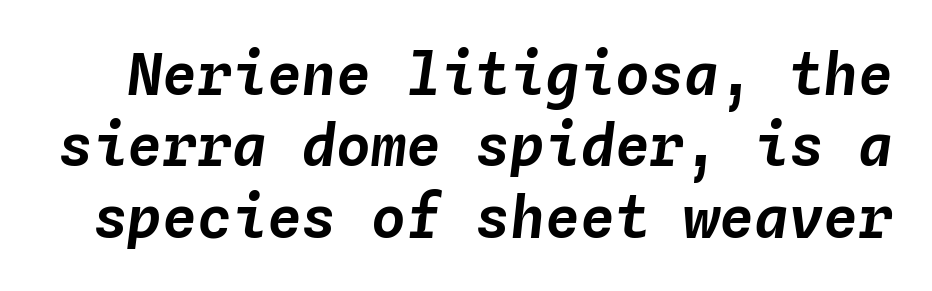
Fixed-width glyphs throughout — classic coding-font behaviour. The face used here is rendered with its standard letterfit. Slanted lettering throughout. A clean baseline with only descenders dipping below it.
